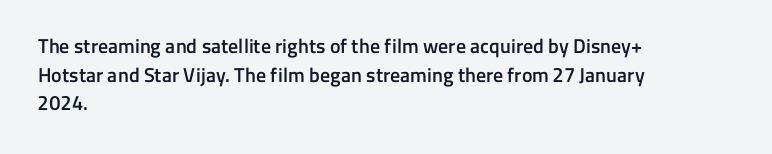
{"italic": "no", "bold": "semi", "underline": "no", "align": "left", "line_spacing": "normal", "line_spacing_ratio": 1.43, "letter_spacing": "normal", "letter_spacing_em": 0.0, "glyph_px": 20}
